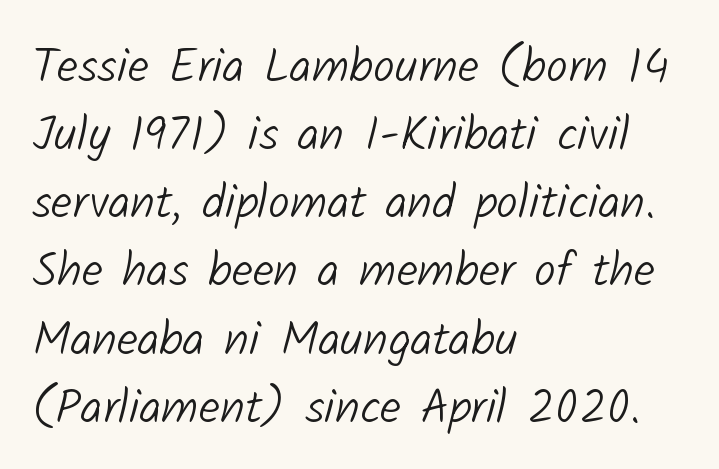
Q: Is the text bold? A: No.
Q: Is the typeface a serif or a sans-serif typeface? A: Sans-serif.
Q: Is the text underlined? A: No.
Q: How is the paragraph aligned? A: Left-aligned.
Q: Is the spacing between letters normal or unusually wide? A: Normal.
Q: Is the spacing between lines tight, normal or loose? A: Normal.
Q: Width (condensed, normal, or wide)? A: Normal.
Q: Stroke contrast? A: Low.
Q: x-height? A: Medium.
Q: Monospaced? A: No.
